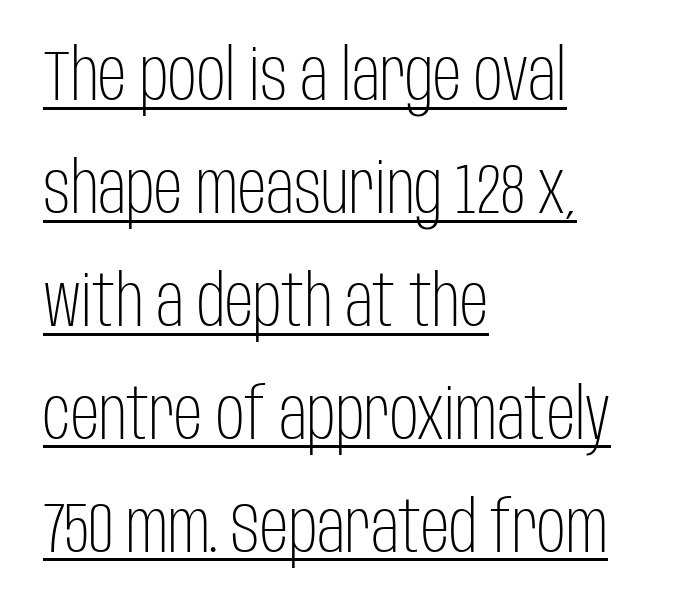
{"serif": "no", "italic": "no", "bold": "no", "weight": "light", "width": "condensed", "stroke_contrast": "low", "x_height": "large", "monospaced": "no", "underline": "yes", "align": "left", "line_spacing": "normal", "line_spacing_ratio": 1.59, "letter_spacing": "normal", "letter_spacing_em": 0.0, "glyph_px": 71}
